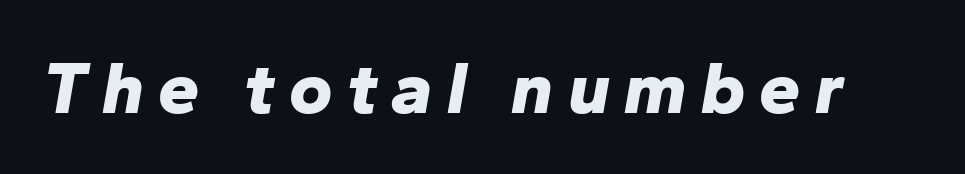
Pretty heavy lettering here — definitely bold. Tall strokes in this sample are angled rather than plumb. The specimen omits any rule beneath the text block's lines. Think of a printed novel: that variable character pitch is what you see here.
